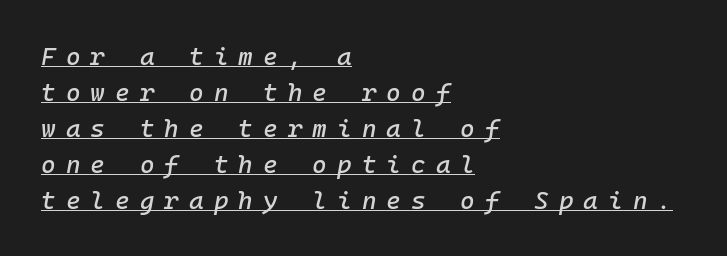
{"italic": "yes", "lean": "right", "slant_degrees": 10, "underline": "yes", "align": "left", "line_spacing": "normal", "line_spacing_ratio": 1.44, "letter_spacing": "wide", "letter_spacing_em": 0.4, "glyph_px": 25}
